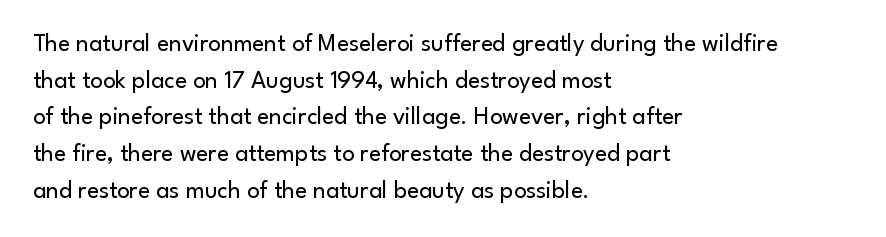
The image shows 25 px text type, upright; set left-aligned, normal line spacing (1.47x), normal letter spacing, not underlined.
